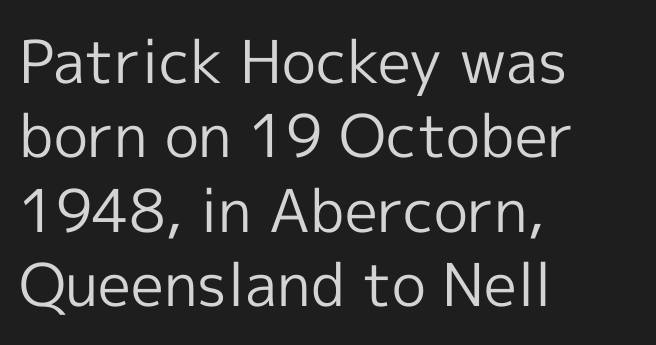
The strokes are not fattened; the text isn't bold. Is this a fixed-width face? No — the glyphs have proportional, varying widths. The gap between lines stays unmarked. Each word holds together tightly as a unit, with standard inter-letter gaps.
